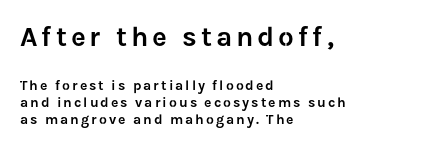
Q: Is the text italic (slanted)? A: No, it is upright.
Q: Is the typeface a serif or a sans-serif typeface? A: Sans-serif.
Q: Is the text underlined? A: No.
Q: How is the paragraph aligned? A: Left-aligned.
Q: Which block of text is set in a larger size, the first (top) or the second (bottom)? A: The first (top) one.
Q: Width (condensed, normal, or wide)? A: Normal.
Q: Stroke contrast? A: Low.
Q: x-height? A: Medium.
Q: Monospaced? A: No.
